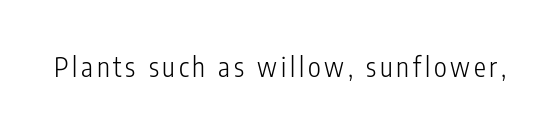
{"italic": "no", "bold": "no", "underline": "no", "glyph_px": 27}
